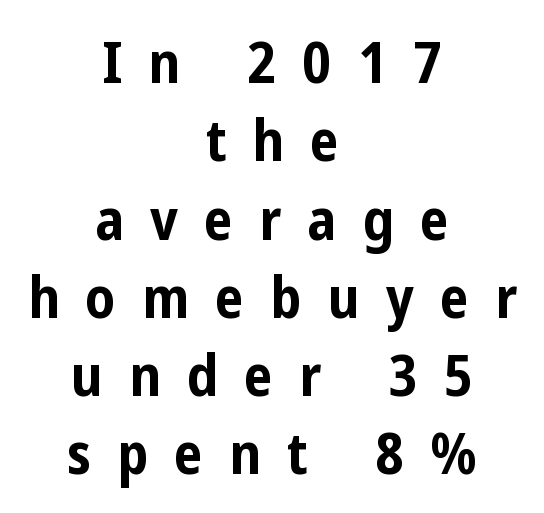
Which margin do the lines hug? Neither — every line sits in the middle. Interline gaps are of average width in this sample. The tracking reads as deliberately expanded to a designer's eye. Heft: maximum for text — a bold.
